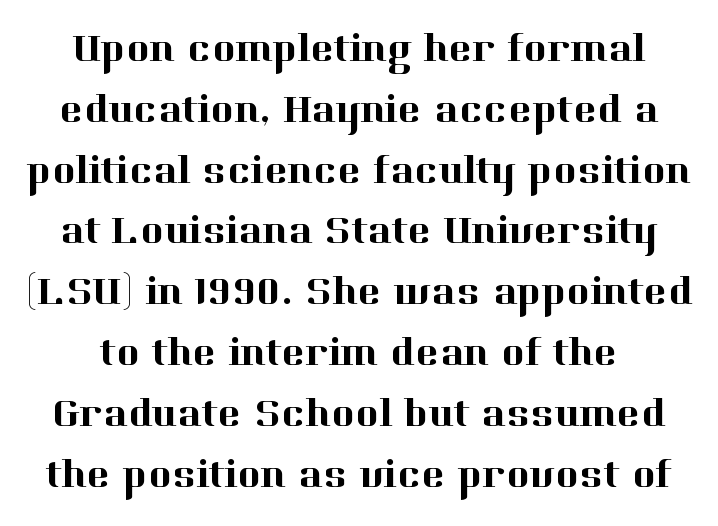
Q: Is the text italic (slanted)? A: No, it is upright.
Q: Is the typeface a serif or a sans-serif typeface? A: Serif.
Q: Is the text underlined? A: No.
Q: How is the paragraph aligned? A: Centered.
Q: Is the spacing between letters normal or unusually wide? A: Normal.
Q: Is the spacing between lines tight, normal or loose? A: Normal.
Q: Width (condensed, normal, or wide)? A: Normal.
Q: Stroke contrast? A: High.
Q: x-height? A: Medium.
Q: Monospaced? A: No.
